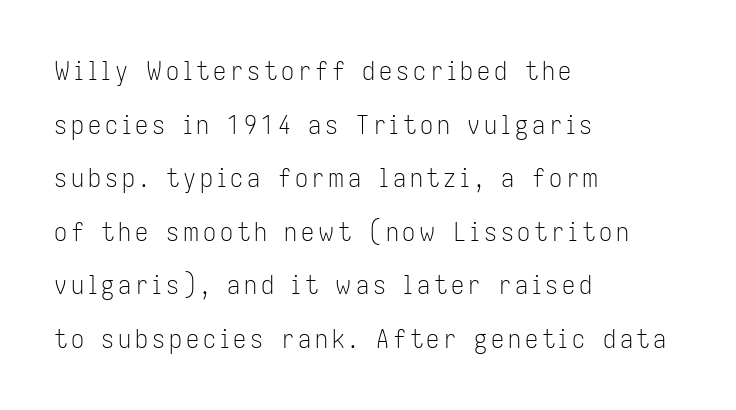
{"italic": "no", "bold": "no", "underline": "no", "align": "left", "line_spacing": "loose", "line_spacing_ratio": 2.06, "glyph_px": 26}
